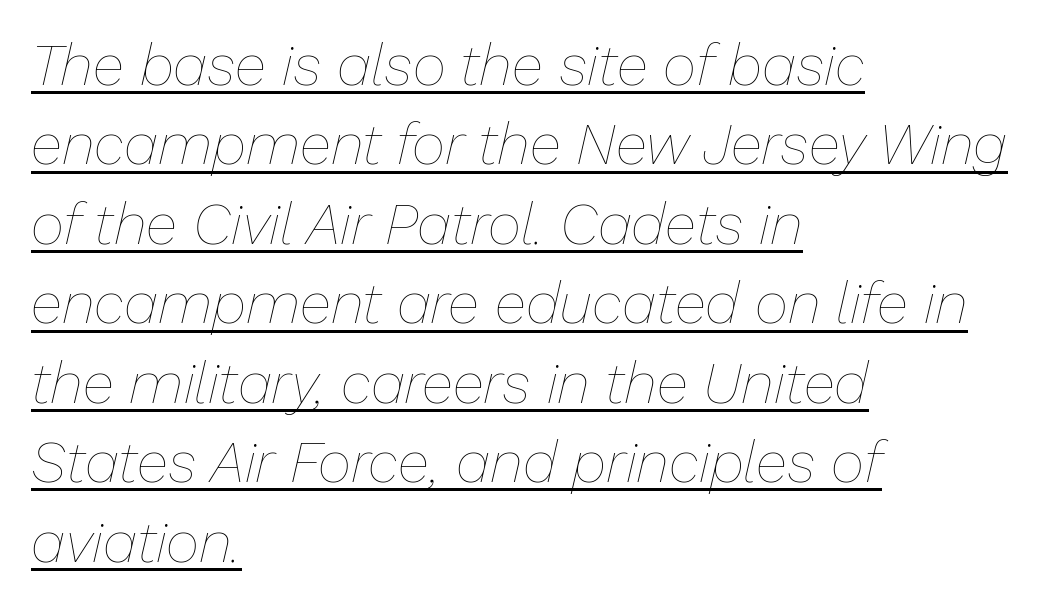
{"italic": "yes", "lean": "right", "slant_degrees": 13, "bold": "no", "weight": "thin", "width": "normal", "stroke_contrast": "low", "x_height": "medium", "monospaced": "no", "underline": "yes", "align": "left", "line_spacing": "normal", "line_spacing_ratio": 1.37, "letter_spacing": "normal", "letter_spacing_em": 0.0, "glyph_px": 58}
